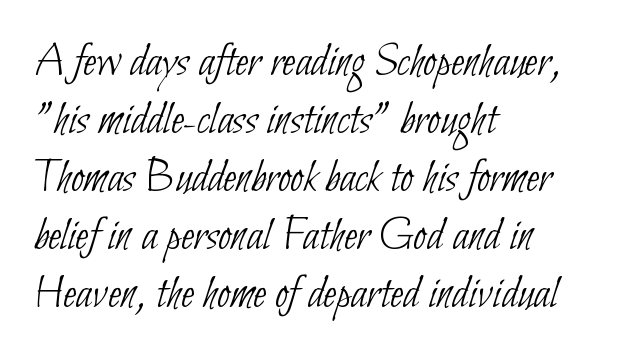
The image shows 48 px thin, condensed sans-serif type; set left-aligned, line spacing 1.21x, normal letter spacing, not underlined; low stroke contrast and a small x-height.
